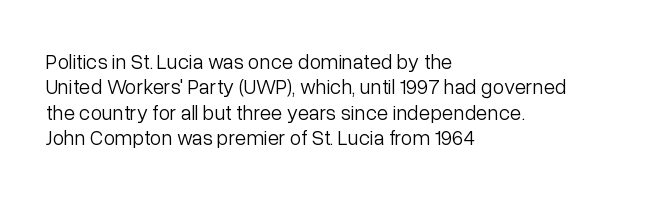
Q: Is the text bold? A: No.
Q: Is the text italic (slanted)? A: No, it is upright.
Q: Is the text underlined? A: No.
Q: How is the paragraph aligned? A: Left-aligned.
Q: Is the spacing between letters normal or unusually wide? A: Normal.
